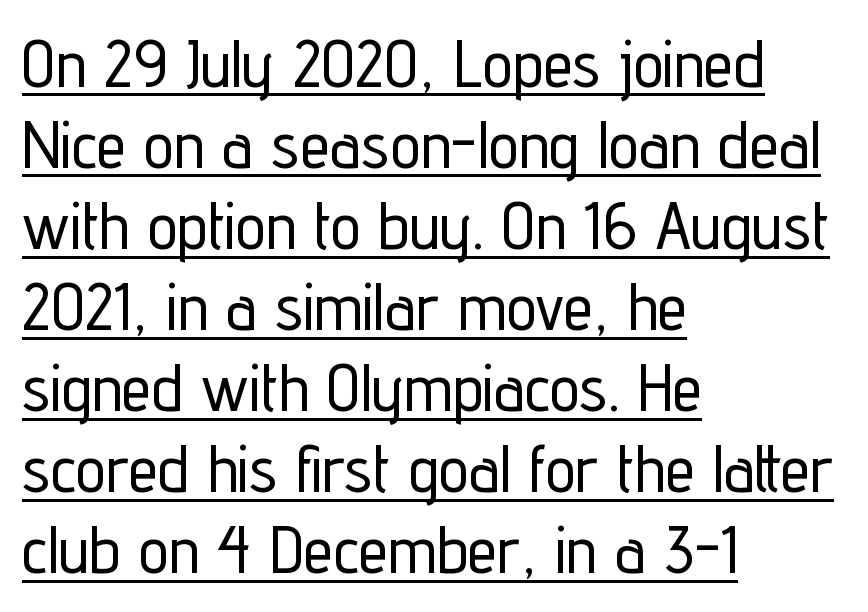
{"serif": "no", "italic": "no", "width": "condensed", "stroke_contrast": "low", "x_height": "medium", "monospaced": "no", "underline": "yes", "align": "left", "line_spacing_ratio": 1.21, "letter_spacing": "normal", "letter_spacing_em": 0.0, "glyph_px": 67}
